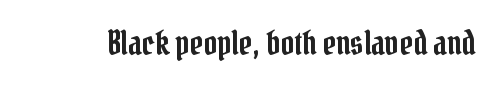
The image shows 33 px condensed serif type, upright; set normal letter spacing, not underlined; low stroke contrast and a medium x-height.
